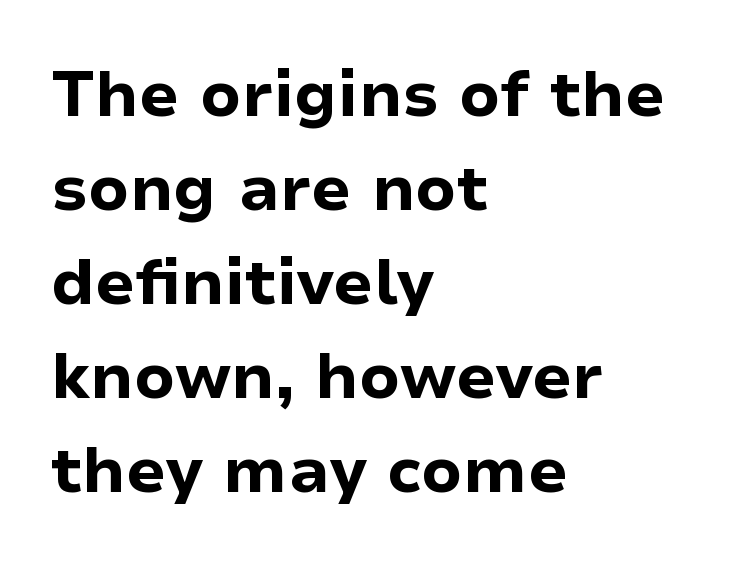
The image shows 64 px bold sans-serif type, upright; set left-aligned, normal line spacing (1.47x), normal letter spacing, not underlined; low stroke contrast and a medium x-height.
